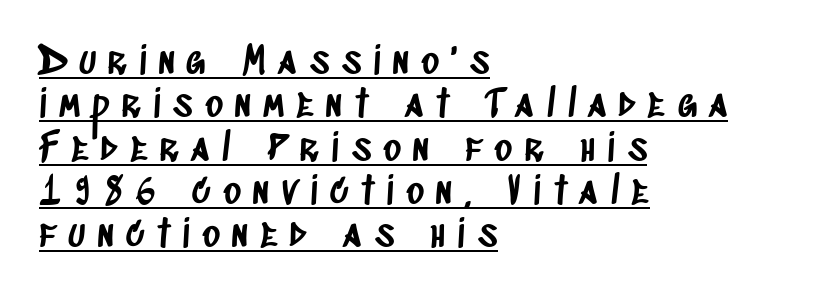
The image shows 38 px condensed sans-serif type; set left-aligned, tight line spacing (1.14x), unusually wide letter spacing (+0.32 em), underlined; low stroke contrast and a large x-height.
